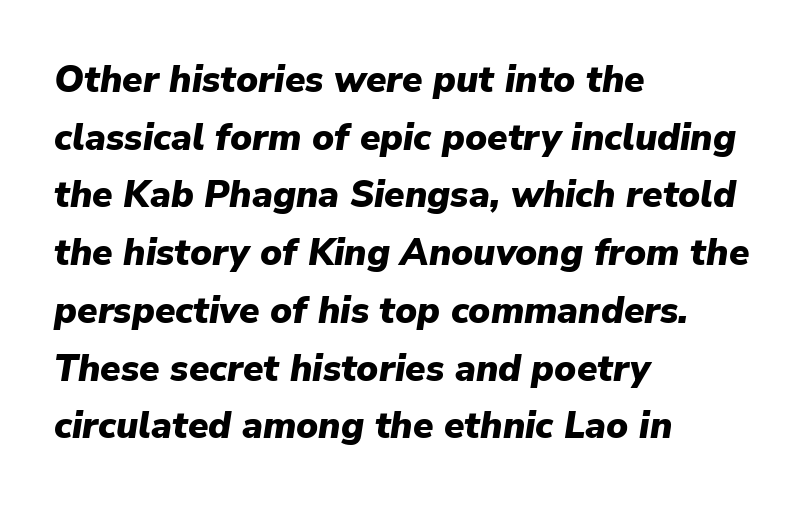
{"italic": "yes", "lean": "right", "slant_degrees": 9, "bold": "yes", "weight": "heavy", "width": "normal", "stroke_contrast": "low", "x_height": "medium", "monospaced": "no", "underline": "no", "align": "left", "line_spacing": "normal", "line_spacing_ratio": 1.56, "letter_spacing": "normal", "letter_spacing_em": 0.0, "glyph_px": 37}
